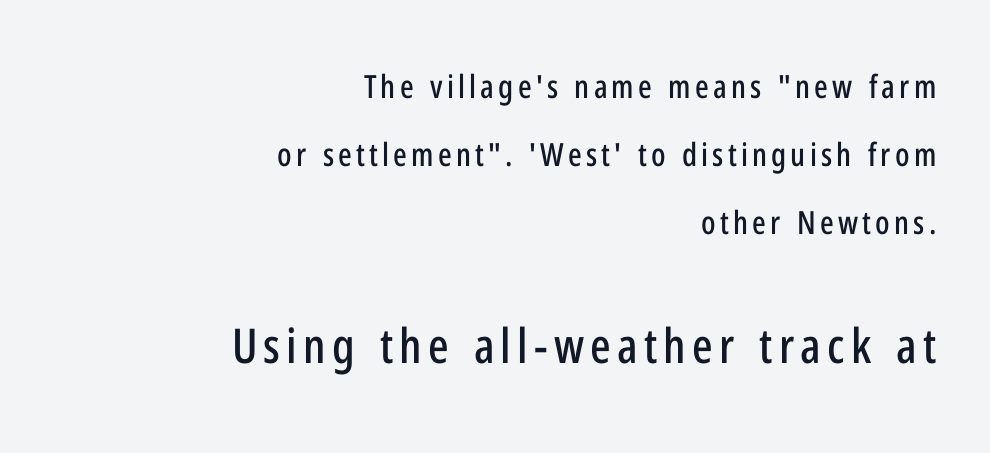
The type sits square on the baseline with zero lean. Has an underline been added? It has not. Regarding leading, the lines here are spaced well apart. Leftover space on each line is placed entirely before the opening word. Examine the stroke ends and you'll find no serifs. Visually, the bottom section dominates because its glyphs are scaled up.
